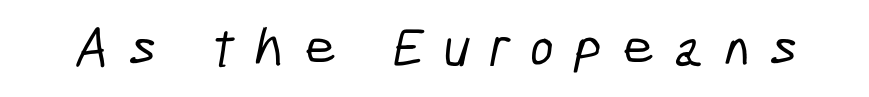
Observe the absence of serifs on each vertical stroke in this sample. Nobody drew a line under any word here. You could not count columns in this text — the font is proportionally spaced. How are the letters spaced? Widely, with obvious added tracking.
